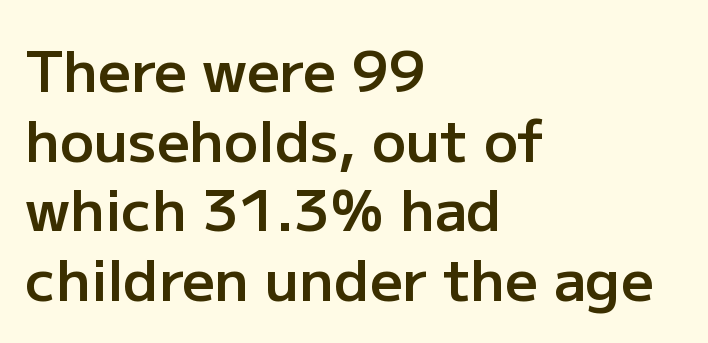
{"serif": "no", "italic": "no", "bold": "semi", "weight": "semibold", "width": "normal", "stroke_contrast": "low", "x_height": "medium", "monospaced": "no", "underline": "no", "align": "left", "line_spacing_ratio": 1.22, "letter_spacing": "normal", "letter_spacing_em": 0.0, "glyph_px": 57}
